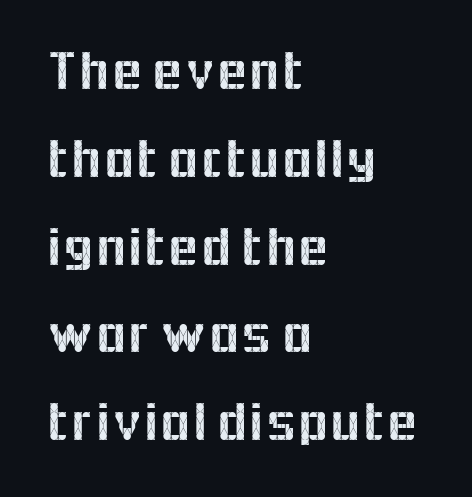
The image shows 57 px sans-serif type, upright; set left-aligned, normal line spacing (1.54x), normal letter spacing, not underlined; a medium x-height.
